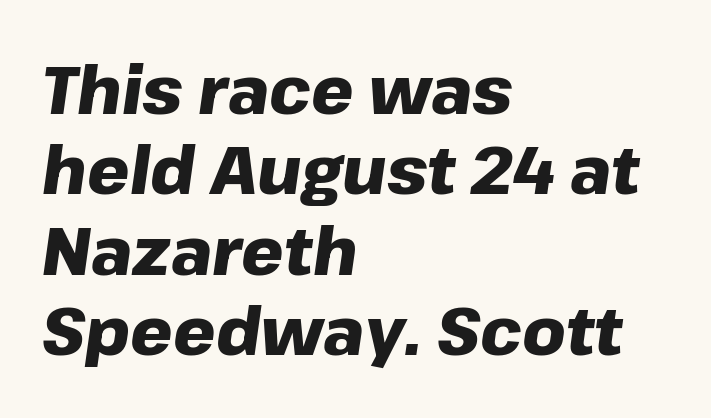
Q: Is the text bold? A: Yes.
Q: Is the text italic (slanted)? A: Yes, it leans right by about 8 degrees.
Q: Is the text underlined? A: No.
Q: How is the paragraph aligned? A: Left-aligned.
Q: Is the spacing between letters normal or unusually wide? A: Normal.
Q: Width (condensed, normal, or wide)? A: Normal.
Q: Stroke contrast? A: Low.
Q: x-height? A: Medium.
Q: Monospaced? A: No.
